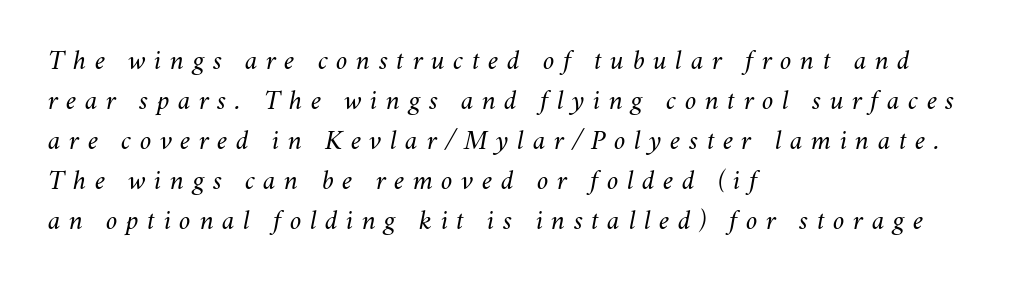
{"italic": "yes", "lean": "right", "slant_degrees": 11, "bold": "no", "weight": "regular", "width": "normal", "stroke_contrast": "medium", "x_height": "small", "monospaced": "no", "underline": "no", "align": "left", "line_spacing": "normal", "line_spacing_ratio": 1.43, "letter_spacing": "wide", "letter_spacing_em": 0.3, "glyph_px": 28}
